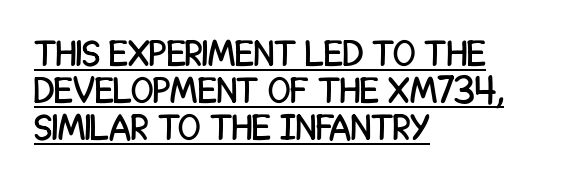
You could not count columns in this text — the font is proportionally spaced. The string is rendered with underlining switched on. Very little white space separates one row of letters from the next. Every row of glyphs begins at an identical x-position on the left.
